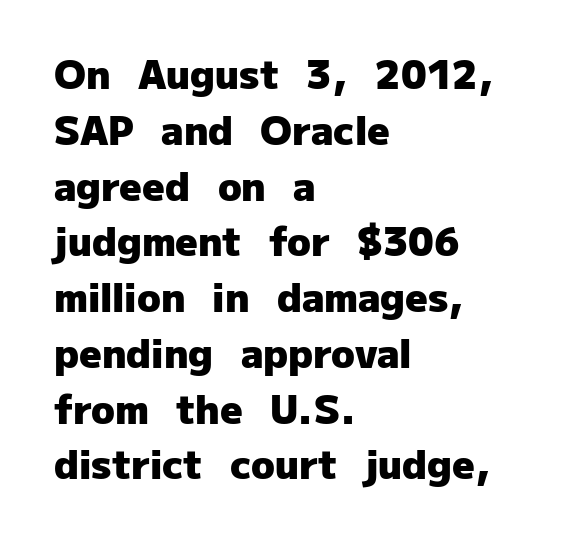
Q: Is the text bold? A: Yes.
Q: Is the text italic (slanted)? A: No, it is upright.
Q: Is the typeface a serif or a sans-serif typeface? A: Sans-serif.
Q: Is the text underlined? A: No.
Q: How is the paragraph aligned? A: Left-aligned.
Q: Is the spacing between letters normal or unusually wide? A: Normal.
Q: Is the spacing between lines tight, normal or loose? A: Normal.
Q: Width (condensed, normal, or wide)? A: Normal.
Q: Stroke contrast? A: Low.
Q: x-height? A: Medium.
Q: Monospaced? A: No.
